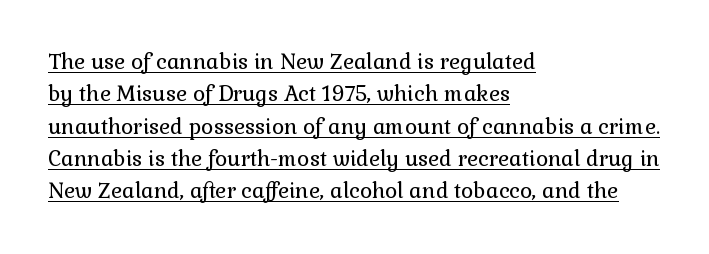
Q: Is the text bold? A: No.
Q: Is the text italic (slanted)? A: No, it is upright.
Q: Is the text underlined? A: Yes.
Q: How is the paragraph aligned? A: Left-aligned.
Q: Is the spacing between letters normal or unusually wide? A: Normal.
Q: Is the spacing between lines tight, normal or loose? A: Normal.
